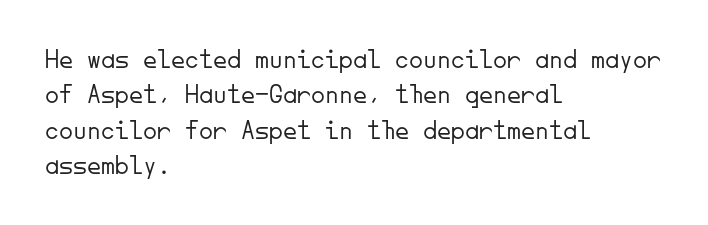
Q: Is the text bold? A: No.
Q: Is the text italic (slanted)? A: No, it is upright.
Q: Is the typeface a serif or a sans-serif typeface? A: Sans-serif.
Q: Is the text underlined? A: No.
Q: How is the paragraph aligned? A: Left-aligned.
Q: Is the spacing between letters normal or unusually wide? A: Normal.
Q: Is the spacing between lines tight, normal or loose? A: Normal.
Q: Width (condensed, normal, or wide)? A: Normal.
Q: Stroke contrast? A: Low.
Q: x-height? A: Small.
Q: Monospaced? A: Yes.
